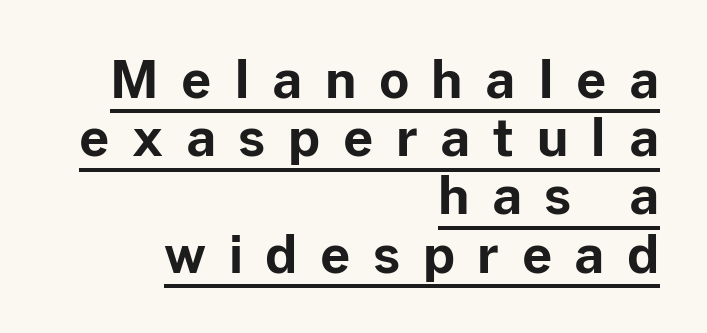
Note the varied advance widths — an 'i' is clearly narrower than an 'm'. Does extra space separate the letters? Yes, quite a lot of it. This sample is right-justified, so line beginnings fall wherever the words allow. Observe the absence of serifs on each vertical stroke in this sample. Underlining? Definitely there.
